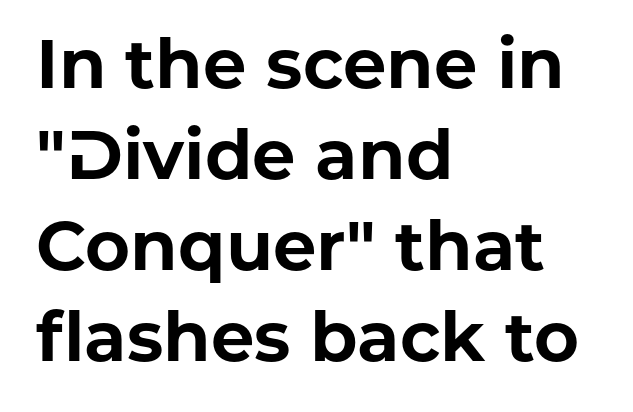
{"serif": "no", "italic": "no", "bold": "yes", "weight": "bold", "width": "normal", "stroke_contrast": "low", "x_height": "medium", "monospaced": "no", "underline": "no", "align": "left", "line_spacing": "normal", "line_spacing_ratio": 1.32, "letter_spacing": "normal", "letter_spacing_em": 0.0, "glyph_px": 69}
